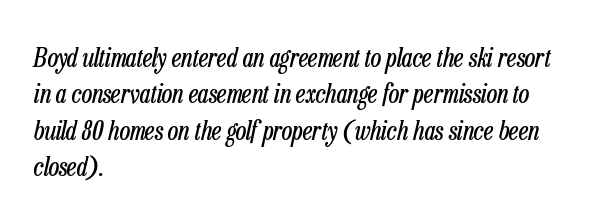
The image shows 26 px text type, italic (leaning right); set left-aligned, normal line spacing (1.4x), normal letter spacing, not underlined.
